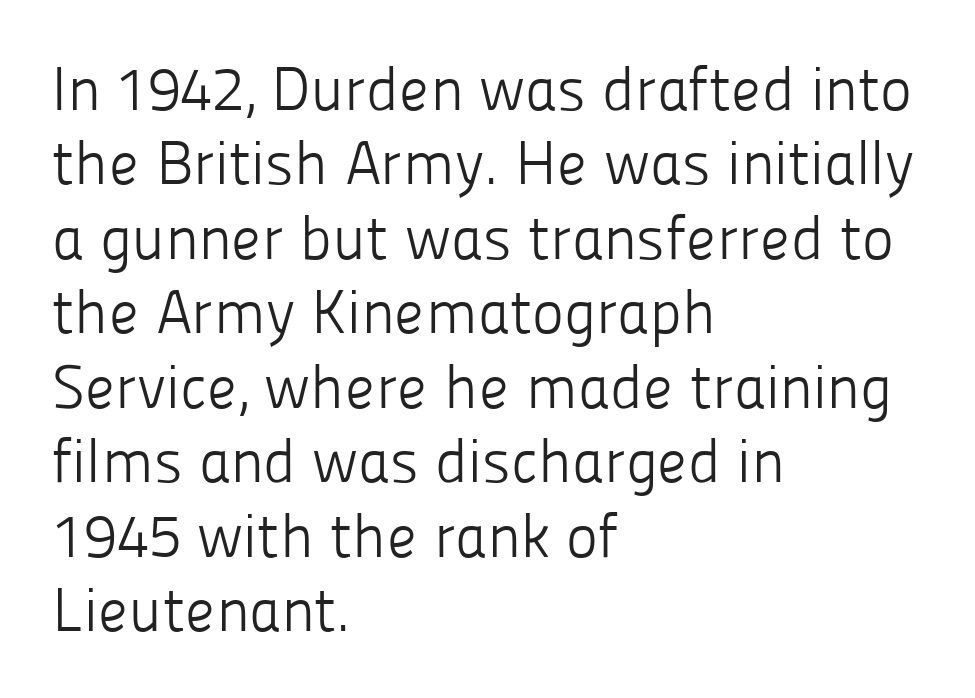
Q: Is the text bold? A: No.
Q: Is the text italic (slanted)? A: No, it is upright.
Q: Is the typeface a serif or a sans-serif typeface? A: Sans-serif.
Q: Is the text underlined? A: No.
Q: How is the paragraph aligned? A: Left-aligned.
Q: Is the spacing between letters normal or unusually wide? A: Normal.
Q: Width (condensed, normal, or wide)? A: Normal.
Q: Stroke contrast? A: Low.
Q: x-height? A: Medium.
Q: Monospaced? A: No.
